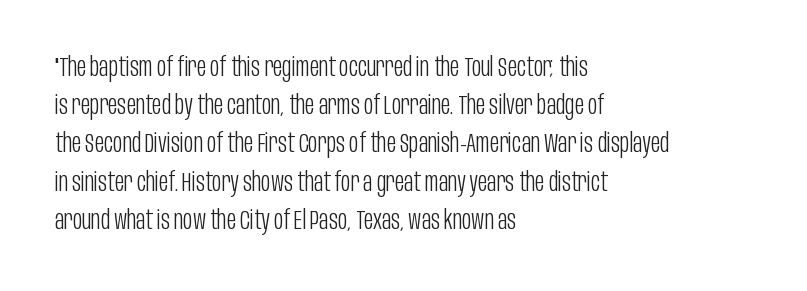
The image shows 26 px text type, upright; set left-aligned, normal line spacing (1.47x), normal letter spacing, not underlined.
